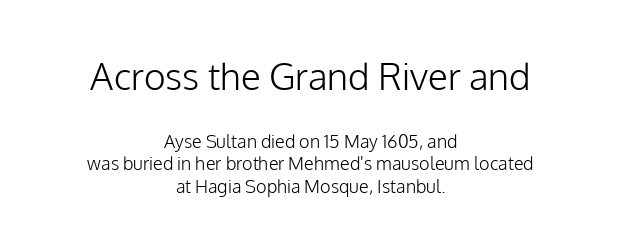
Do the letters lean? They stand straight. Each row of text sits above clean, open space. Weight class: somewhere from thin through regular. There is no visible air inserted between adjacent glyphs. If you folded the block vertically in half, each line would mirror itself in length. If you squint, the top block still reads clearly — it's the larger of the two.
